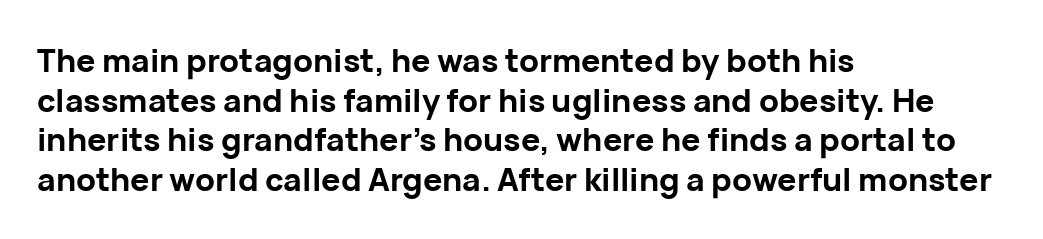
The image shows 32 px bold sans-serif type, upright; set left-aligned, line spacing 1.24x, normal letter spacing, not underlined; low stroke contrast and a medium x-height.
